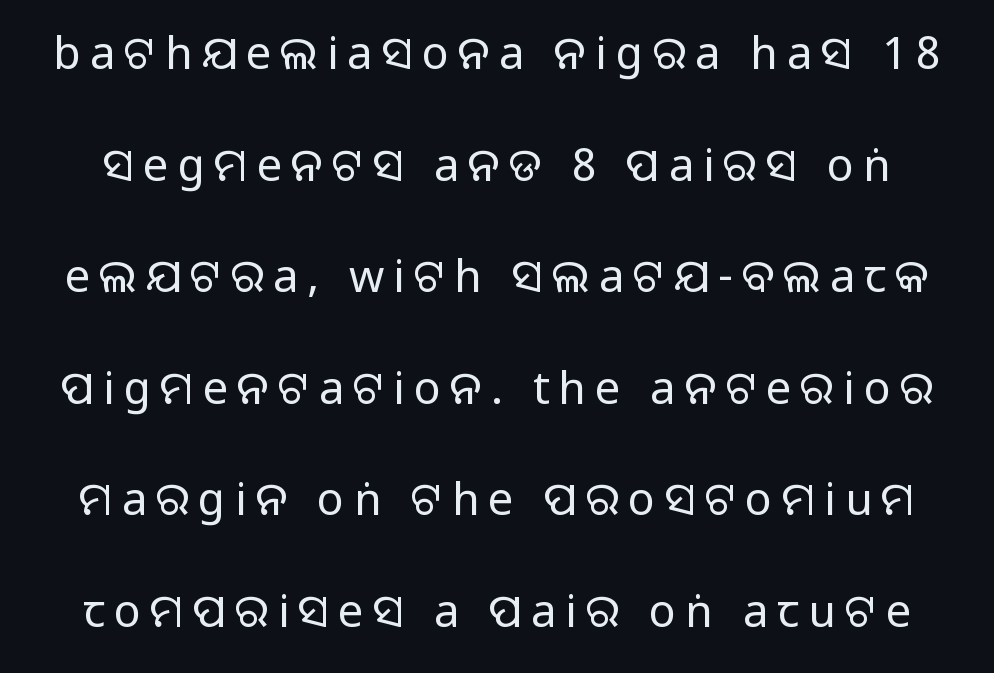
The image shows 45 px regular-weight sans-serif type, upright; set loose line spacing (2.48x), unusually wide letter spacing (+0.2 em), not underlined; low stroke contrast and a large x-height.
